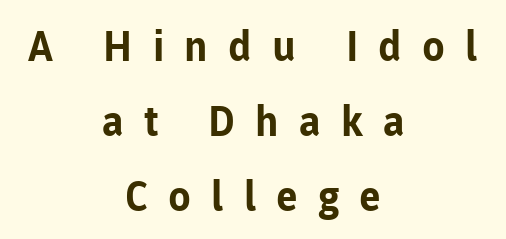
Q: Is the text bold? A: Yes.
Q: Is the text italic (slanted)? A: No, it is upright.
Q: Is the typeface a serif or a sans-serif typeface? A: Sans-serif.
Q: Is the text underlined? A: No.
Q: How is the paragraph aligned? A: Centered.
Q: Is the spacing between letters normal or unusually wide? A: Unusually wide.
Q: Width (condensed, normal, or wide)? A: Normal.
Q: Stroke contrast? A: Low.
Q: x-height? A: Medium.
Q: Monospaced? A: No.
